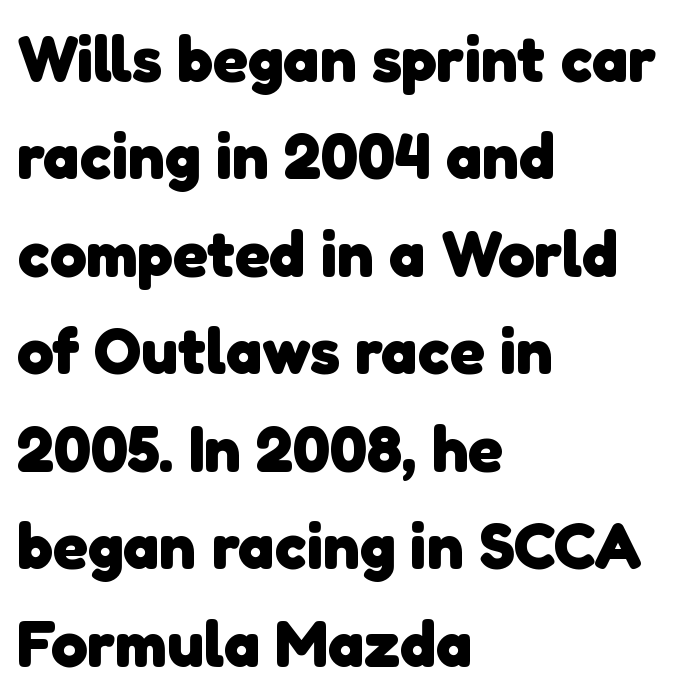
The image shows 65 px heavy sans-serif type; set left-aligned, normal line spacing (1.5x), normal letter spacing, not underlined; low stroke contrast and a medium x-height.
